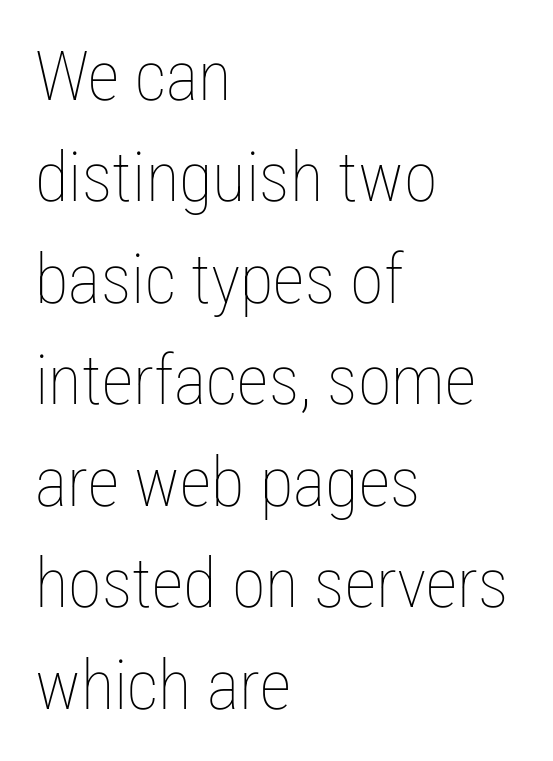
Heft: none added — not bold. Each new line begins a customary step beneath the previous one. Varying glyph widths throughout — classic text-font behaviour. The space directly below the letters is spotless.
